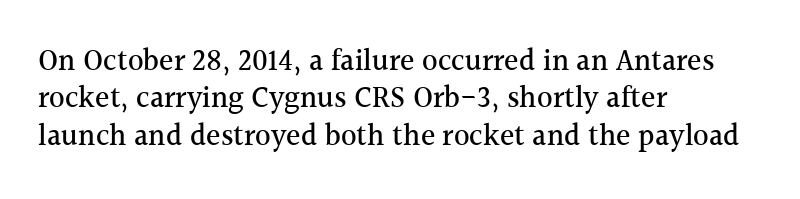
The image shows 30 px serif type, upright; set left-aligned, normal line spacing (1.25x), normal letter spacing, not underlined; a medium x-height.
